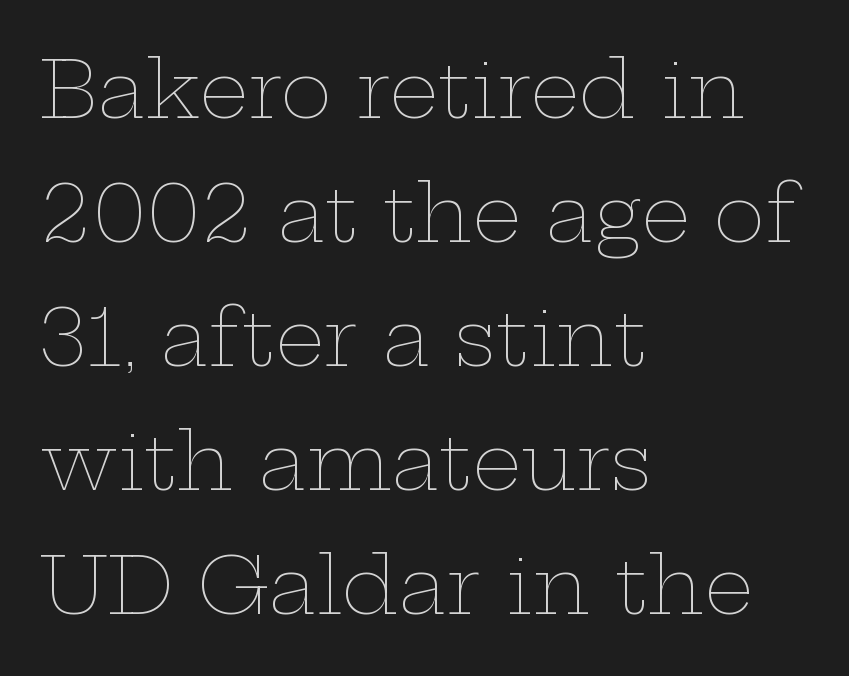
The image shows 78 px thin, wide type, upright; set left-aligned, normal line spacing (1.59x), normal letter spacing, not underlined; low stroke contrast and a medium x-height.
